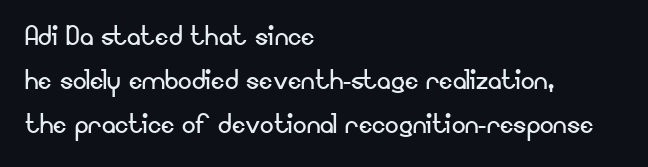
Q: Is the text bold? A: No.
Q: Is the text italic (slanted)? A: No, it is upright.
Q: Is the typeface a serif or a sans-serif typeface? A: Sans-serif.
Q: Is the text underlined? A: No.
Q: How is the paragraph aligned? A: Left-aligned.
Q: Is the spacing between letters normal or unusually wide? A: Normal.
Q: Is the spacing between lines tight, normal or loose? A: Normal.
Q: Width (condensed, normal, or wide)? A: Normal.
Q: Stroke contrast? A: Low.
Q: x-height? A: Small.
Q: Monospaced? A: No.
